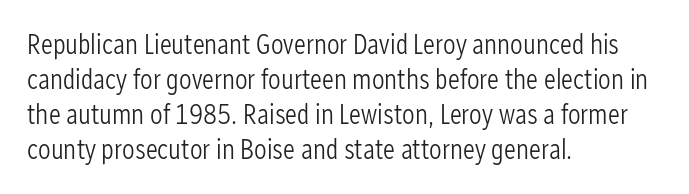
The image shows 28 px light, condensed sans-serif type, upright; set left-aligned, normal line spacing (1.25x), normal letter spacing, not underlined; low stroke contrast and a medium x-height.
